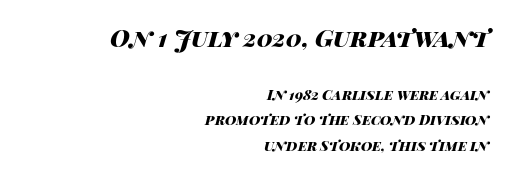
{"italic": "yes", "lean": "right", "slant_degrees": 14, "bold": "yes", "underline": "no", "align": "right", "line_spacing_ratio": 1.82, "letter_spacing": "normal", "letter_spacing_em": 0.0, "larger_block": "first", "size_ratio": 1.71, "glyph_px": 24}
